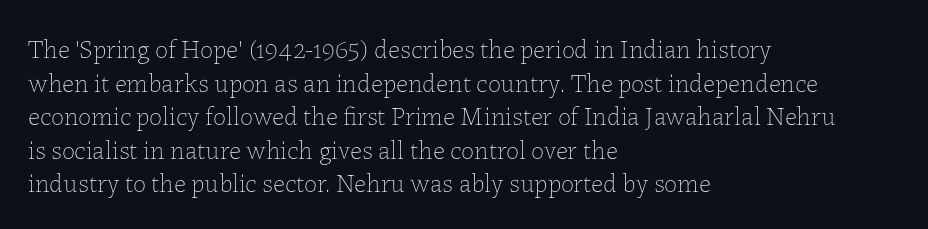
Interline gaps are of average width in this sample. In terms of posture, this sample is upright. Teacher's note: observe the even left margin — that is flush-left alignment. The cut favours lightness, reaching ordinary text weight at its darkest.
